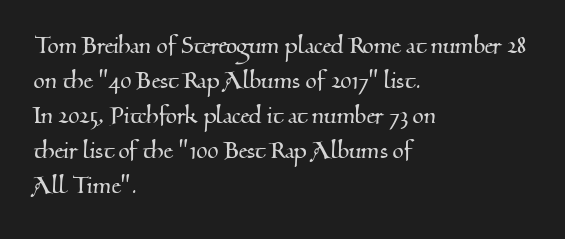
Q: Is the typeface a serif or a sans-serif typeface? A: Serif.
Q: Is the text underlined? A: No.
Q: How is the paragraph aligned? A: Left-aligned.
Q: Is the spacing between letters normal or unusually wide? A: Normal.
Q: Width (condensed, normal, or wide)? A: Normal.
Q: Stroke contrast? A: Medium.
Q: x-height? A: Small.
Q: Monospaced? A: No.
